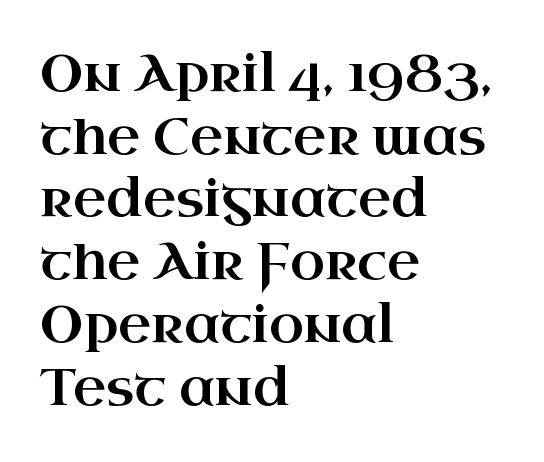
Teacher's note: observe the even left margin — that is flush-left alignment. Posture: upright roman. Is the letter spacing exaggerated? No — it looks like the ordinary default. The text was rendered using a seriffed face with decorative stroke endings. The rendering uses natural spacing where letterforms have individual widths.
